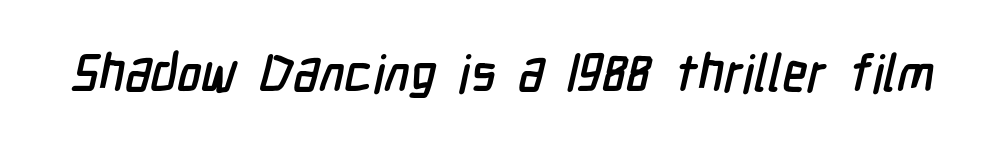
The image shows 51 px condensed sans-serif type; set normal letter spacing, not underlined; low stroke contrast and a medium x-height.
